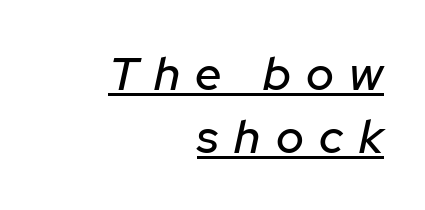
Q: Is the text italic (slanted)? A: Yes, it leans right by about 12 degrees.
Q: Is the text underlined? A: Yes.
Q: How is the paragraph aligned? A: Right-aligned.
Q: Is the spacing between letters normal or unusually wide? A: Unusually wide.
Q: Is the spacing between lines tight, normal or loose? A: Normal.
Q: Width (condensed, normal, or wide)? A: Normal.
Q: Stroke contrast? A: Low.
Q: x-height? A: Medium.
Q: Monospaced? A: No.
